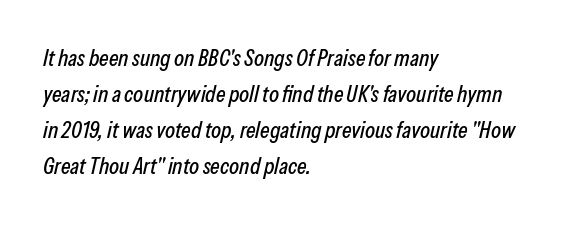
The image shows 23 px text type, italic (leaning right); set left-aligned, normal line spacing (1.57x), normal letter spacing, not underlined.
